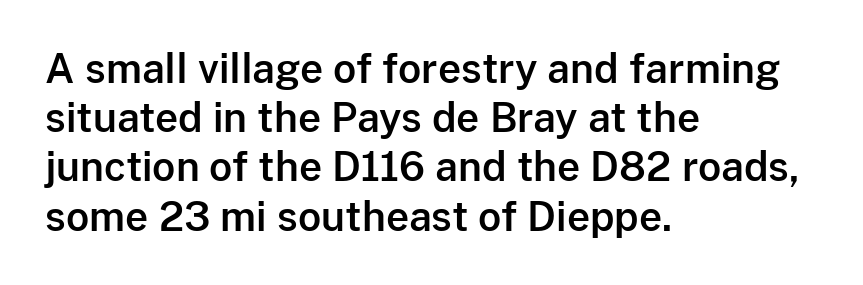
The image shows 40 px sans-serif type, upright; set left-aligned, line spacing 1.23x, normal letter spacing, not underlined; low stroke contrast and a medium x-height.
